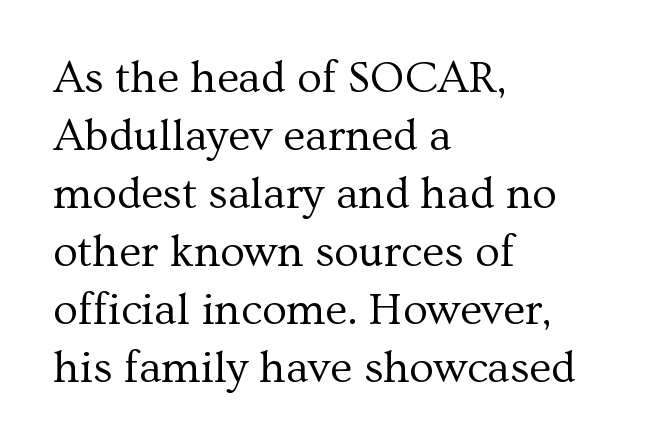
Old-style or modern, the face here clearly has serifs. Descenders are the only things crossing below the line. This sample keeps an unexceptional amount of space between lines. The face used here is proportionally spaced, like ordinary book or web type. Each line starts at the same left margin while the right side varies.
